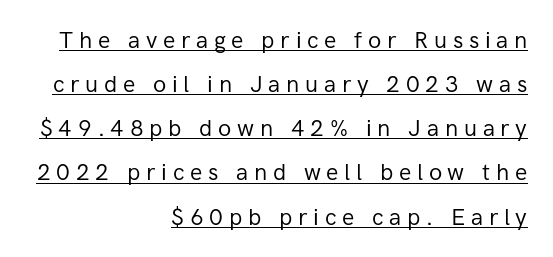
The image shows 23 px text type, upright; set right-aligned, loose line spacing (1.92x), unusually wide letter spacing (+0.25 em), underlined.
